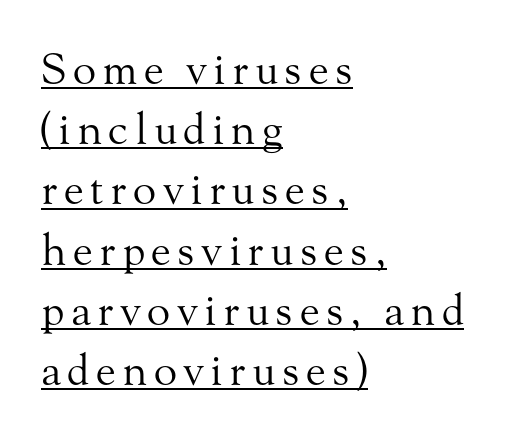
Q: Is the text bold? A: No.
Q: Is the text italic (slanted)? A: No, it is upright.
Q: Is the typeface a serif or a sans-serif typeface? A: Serif.
Q: Is the text underlined? A: Yes.
Q: How is the paragraph aligned? A: Left-aligned.
Q: Is the spacing between lines tight, normal or loose? A: Normal.
Q: Width (condensed, normal, or wide)? A: Normal.
Q: Stroke contrast? A: Medium.
Q: x-height? A: Small.
Q: Monospaced? A: No.
